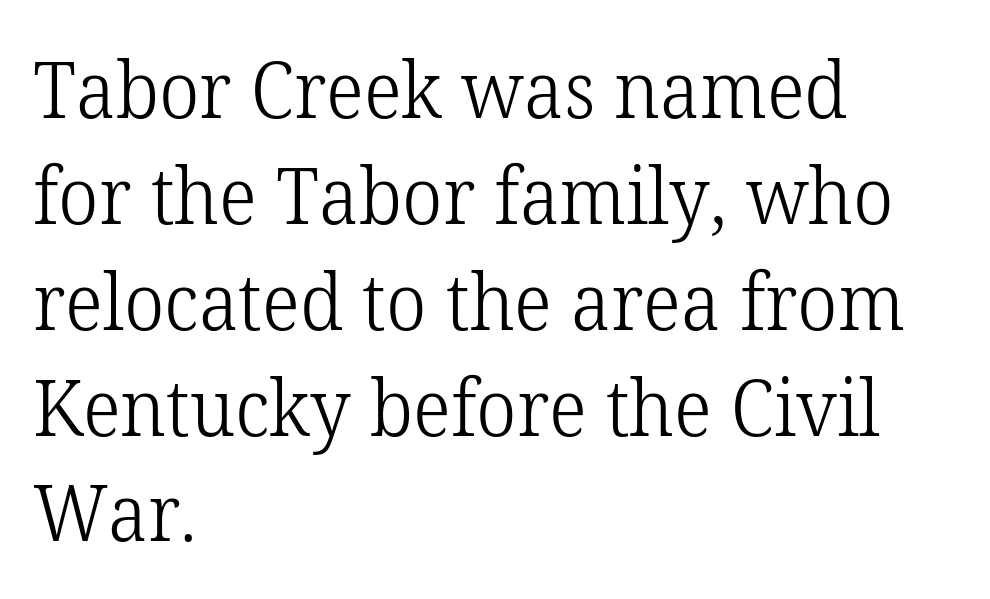
The image shows 79 px light serif type, upright; set left-aligned, normal line spacing (1.34x), normal letter spacing, not underlined; low stroke contrast and a medium x-height.
